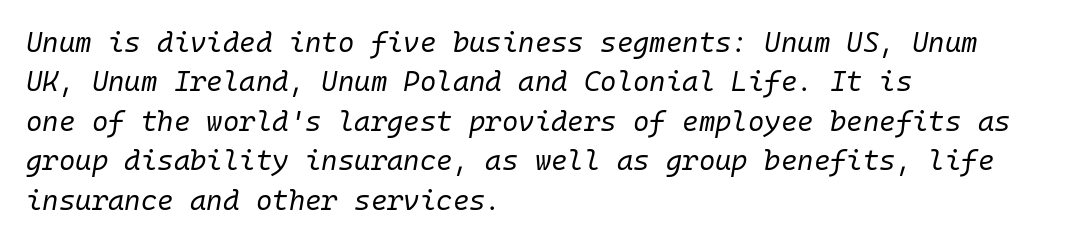
Q: Is the text bold? A: No.
Q: Is the text italic (slanted)? A: Yes, it leans right by about 10 degrees.
Q: Is the text underlined? A: No.
Q: How is the paragraph aligned? A: Left-aligned.
Q: Is the spacing between letters normal or unusually wide? A: Normal.
Q: Is the spacing between lines tight, normal or loose? A: Normal.
Q: Width (condensed, normal, or wide)? A: Normal.
Q: Stroke contrast? A: Low.
Q: x-height? A: Medium.
Q: Monospaced? A: Yes.
